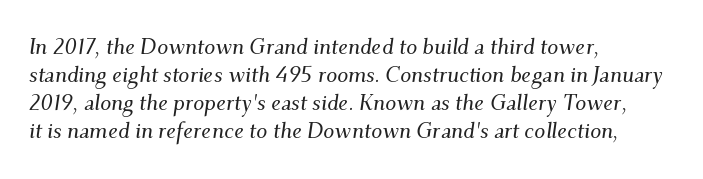
{"italic": "yes", "lean": "right", "slant_degrees": 9, "underline": "no", "align": "left", "line_spacing": "normal", "line_spacing_ratio": 1.28, "letter_spacing": "normal", "letter_spacing_em": 0.0, "glyph_px": 22}
